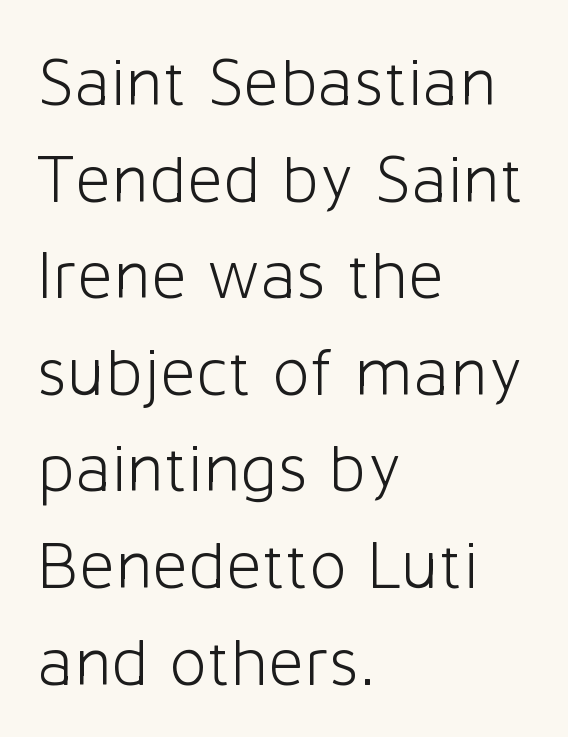
{"serif": "no", "italic": "no", "bold": "no", "weight": "light", "width": "normal", "stroke_contrast": "low", "x_height": "medium", "monospaced": "no", "underline": "no", "align": "left", "line_spacing": "normal", "line_spacing_ratio": 1.38, "letter_spacing": "normal", "letter_spacing_em": 0.0, "glyph_px": 70}
